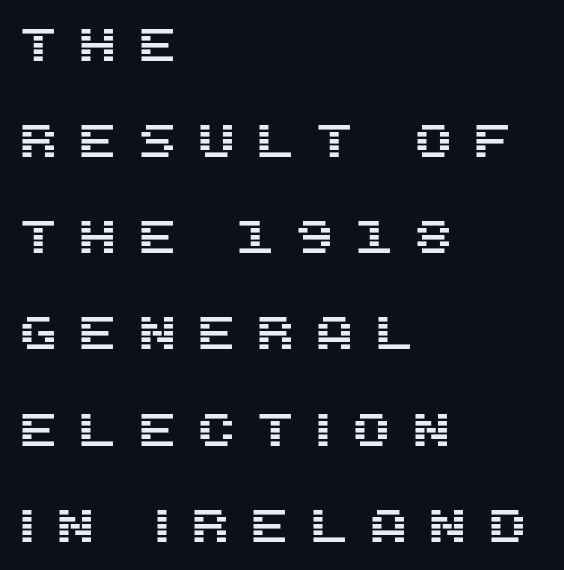
{"serif": "no", "italic": "no", "width": "normal", "stroke_contrast": "medium", "x_height": "large", "monospaced": "no", "underline": "no", "align": "left", "line_spacing": "loose", "line_spacing_ratio": 2.09, "letter_spacing": "wide", "letter_spacing_em": 0.41, "glyph_px": 46}
